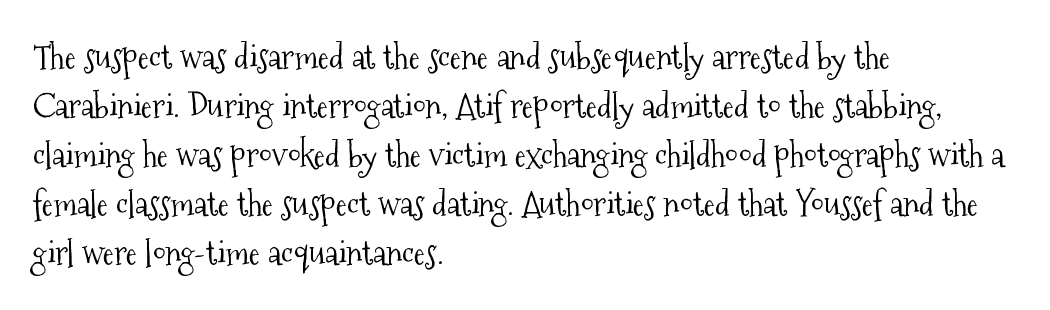
No heavy texture on the line: the type isn't bold. Tall strokes in this sample are plumb rather than angled. The lines are quadded left. The passage shown stacks its lines at a standard gap. The passage shown is typeset with a serif family.
